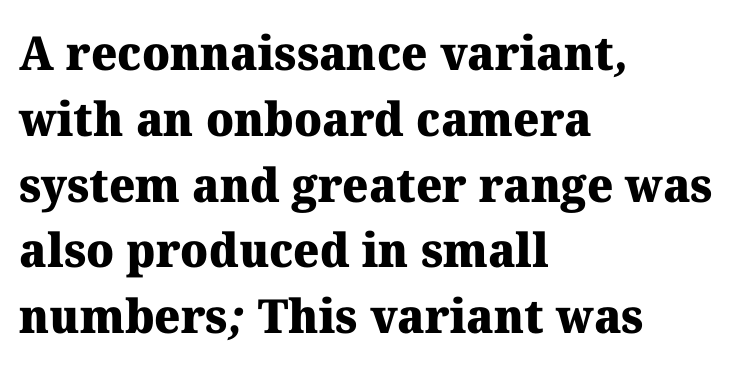
Honestly, the letter spacing is just normal — you wouldn't notice it. The letters advance in unequal steps, a hallmark of proportional type. Each new line begins a customary step beneath the previous one. Reading down the block, your eye returns to a fixed left position each line. The face used here has the dense, thick strokes of a bold.
